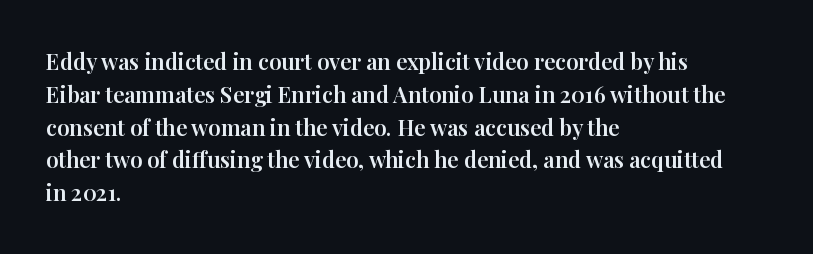
The specimen omits any rule beneath the text block's lines. Is the letter spacing exaggerated? No — it looks like the ordinary default. The typography opts for an upright posture over an oblique one. The rag falls on the right side of this text block. Baseline-to-baseline distance is the conventional proportion of letter height.
